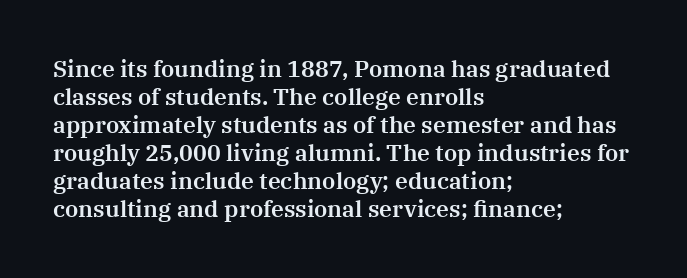
The image shows 23 px text type, upright; set left-aligned, line spacing 1.22x, normal letter spacing, not underlined.
